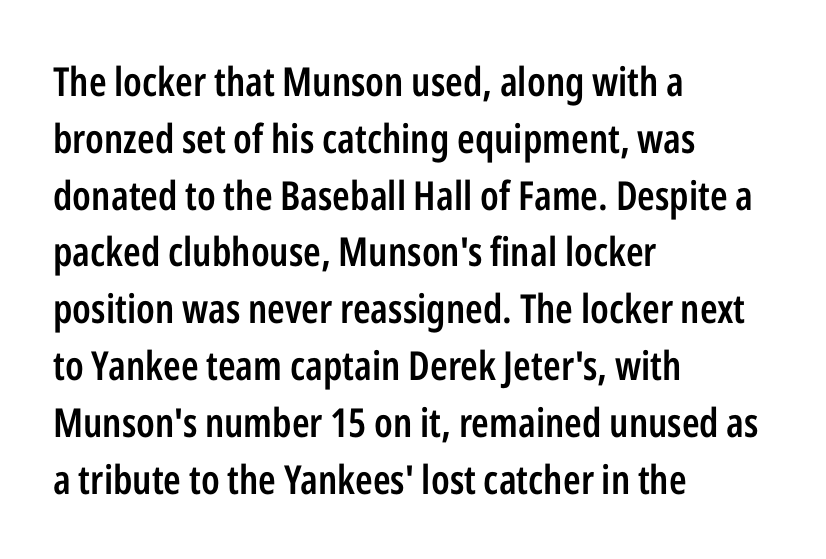
Q: Is the text bold? A: Semi-bold.
Q: Is the text italic (slanted)? A: No, it is upright.
Q: Is the typeface a serif or a sans-serif typeface? A: Sans-serif.
Q: Is the text underlined? A: No.
Q: How is the paragraph aligned? A: Left-aligned.
Q: Is the spacing between letters normal or unusually wide? A: Normal.
Q: Is the spacing between lines tight, normal or loose? A: Normal.
Q: Width (condensed, normal, or wide)? A: Condensed.
Q: Stroke contrast? A: Low.
Q: x-height? A: Medium.
Q: Monospaced? A: No.
